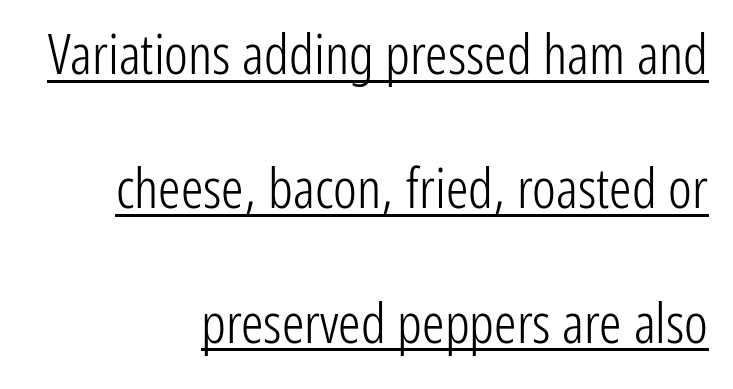
{"serif": "no", "italic": "no", "bold": "no", "weight": "light", "width": "condensed", "stroke_contrast": "low", "x_height": "medium", "monospaced": "no", "underline": "yes", "align": "right", "line_spacing": "loose", "line_spacing_ratio": 2.4, "letter_spacing": "normal", "letter_spacing_em": 0.0, "glyph_px": 56}
